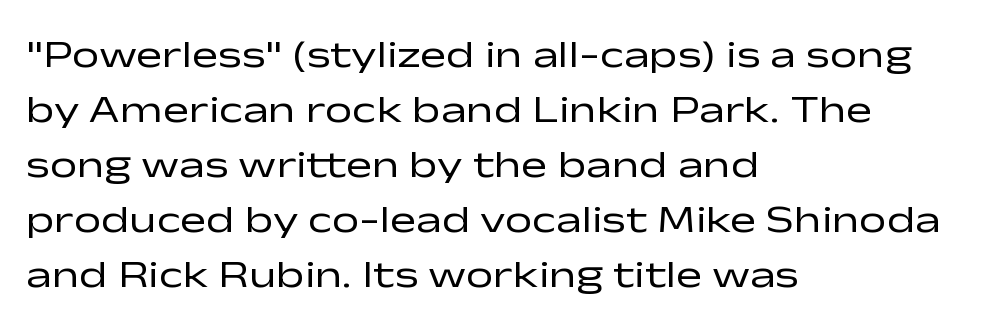
{"serif": "no", "italic": "no", "bold": "no", "weight": "regular", "width": "wide", "stroke_contrast": "low", "x_height": "medium", "monospaced": "no", "underline": "no", "align": "left", "line_spacing": "normal", "line_spacing_ratio": 1.41, "letter_spacing": "normal", "letter_spacing_em": 0.0, "glyph_px": 39}
